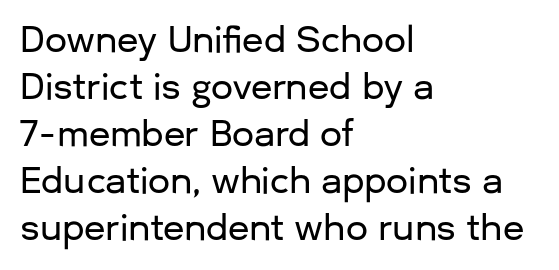
Q: Is the text italic (slanted)? A: No, it is upright.
Q: Is the typeface a serif or a sans-serif typeface? A: Sans-serif.
Q: Is the text underlined? A: No.
Q: How is the paragraph aligned? A: Left-aligned.
Q: Is the spacing between letters normal or unusually wide? A: Normal.
Q: Is the spacing between lines tight, normal or loose? A: Normal.
Q: Width (condensed, normal, or wide)? A: Normal.
Q: Stroke contrast? A: Low.
Q: x-height? A: Medium.
Q: Monospaced? A: No.
